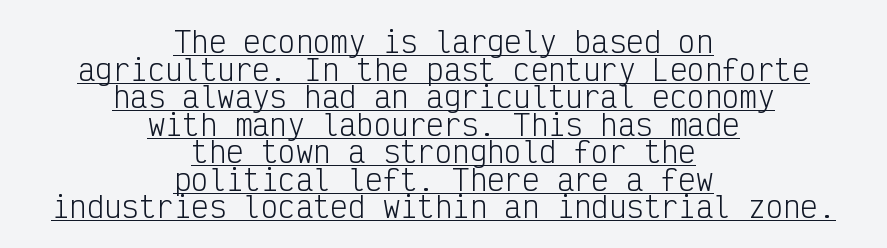
Q: Is the text bold? A: No.
Q: Is the text italic (slanted)? A: No, it is upright.
Q: Is the typeface a serif or a sans-serif typeface? A: Sans-serif.
Q: Is the text underlined? A: Yes.
Q: How is the paragraph aligned? A: Centered.
Q: Is the spacing between letters normal or unusually wide? A: Normal.
Q: Is the spacing between lines tight, normal or loose? A: Tight.
Q: Width (condensed, normal, or wide)? A: Condensed.
Q: Stroke contrast? A: Low.
Q: x-height? A: Medium.
Q: Monospaced? A: Yes.
